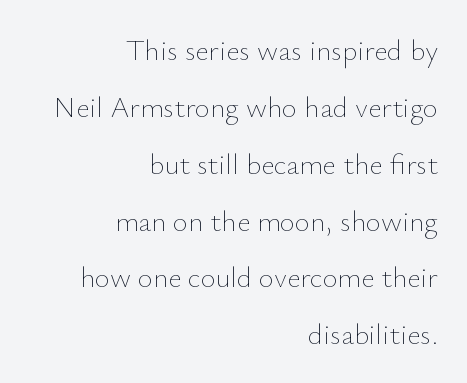
Leading is clearly above the norm, producing a sparse column. Ordinary non-slanted type is in use. The face looks like a standard text weight, possibly lighter. No extra tracking has been applied to these lines.
